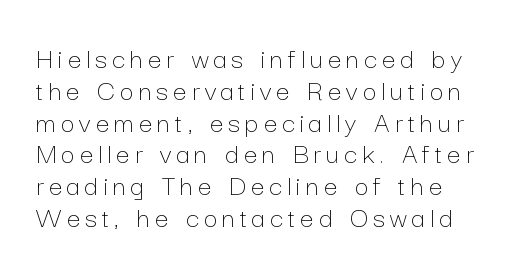
{"italic": "no", "bold": "no", "weight": "thin", "width": "normal", "stroke_contrast": "low", "x_height": "medium", "monospaced": "no", "underline": "no", "line_spacing": "tight", "line_spacing_ratio": 1.06, "glyph_px": 30}
